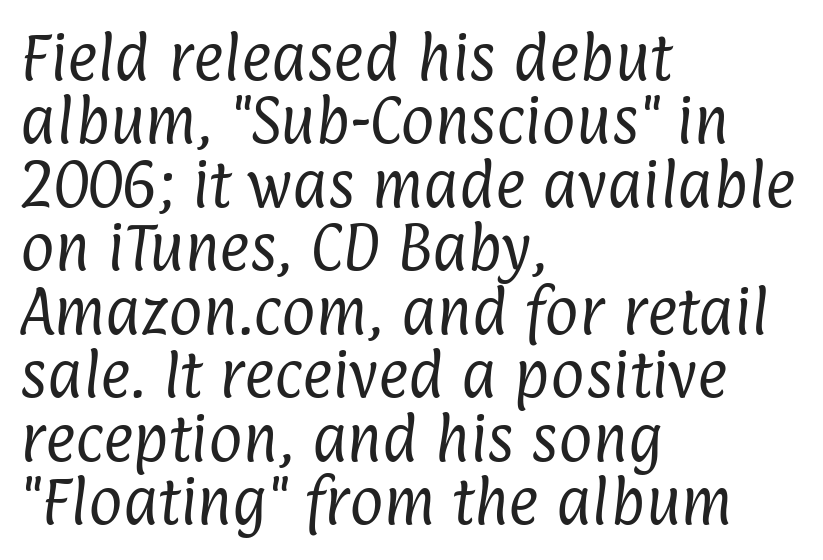
The image shows 52 px regular-weight, condensed sans-serif type; set left-aligned, line spacing 1.22x, normal letter spacing, not underlined; low stroke contrast and a medium x-height.
